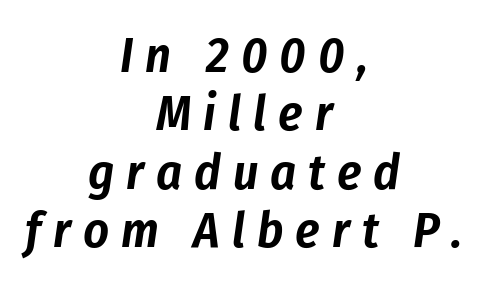
The image shows 50 px condensed type, italic (leaning right); set centered, line spacing 1.17x, unusually wide letter spacing (+0.24 em), not underlined; low stroke contrast and a medium x-height.
